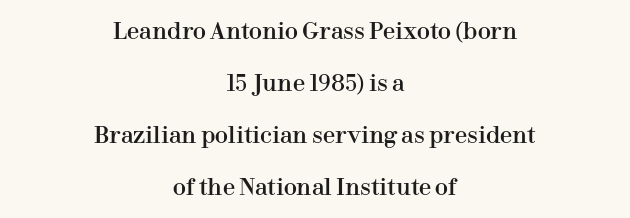
Q: Is the text italic (slanted)? A: No, it is upright.
Q: Is the text underlined? A: No.
Q: How is the paragraph aligned? A: Centered.
Q: Is the spacing between letters normal or unusually wide? A: Normal.
Q: Is the spacing between lines tight, normal or loose? A: Loose.
